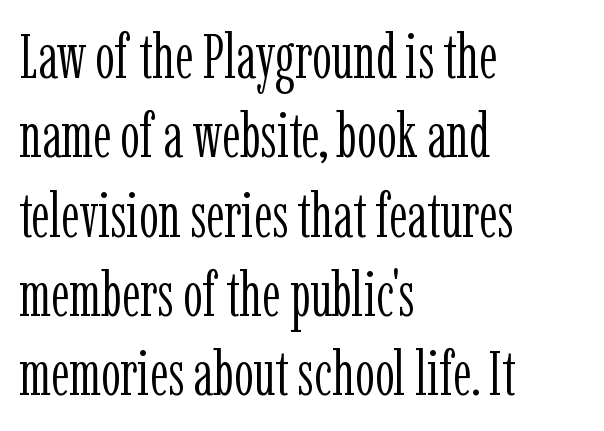
The image shows 62 px light, condensed serif type, upright; set left-aligned, normal line spacing (1.28x), normal letter spacing, not underlined; low stroke contrast and a medium x-height.
